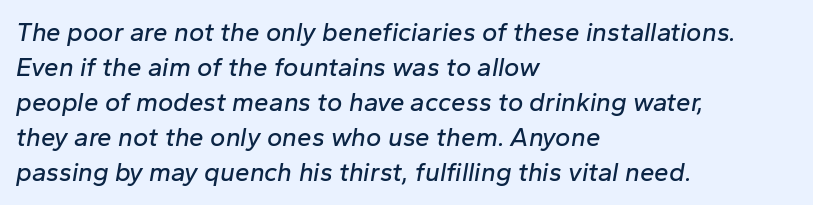
Yep, that's italic — everything's leaning. In CSS terms this would be text-align: left. Descenders are the only things crossing below the line. Vertically, the passage feels balanced, rows spaced as you'd expect. Each word holds together tightly as a unit, with standard inter-letter gaps.
